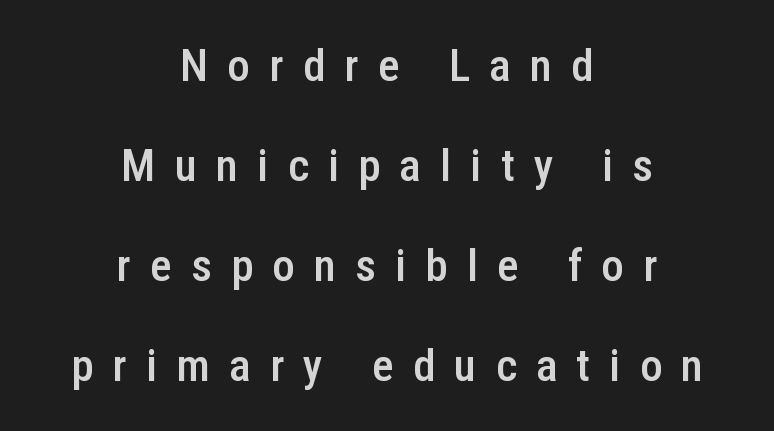
Q: Is the text bold? A: Semi-bold.
Q: Is the text italic (slanted)? A: No, it is upright.
Q: Is the typeface a serif or a sans-serif typeface? A: Sans-serif.
Q: Is the text underlined? A: No.
Q: How is the paragraph aligned? A: Centered.
Q: Is the spacing between letters normal or unusually wide? A: Unusually wide.
Q: Is the spacing between lines tight, normal or loose? A: Loose.
Q: Width (condensed, normal, or wide)? A: Condensed.
Q: Stroke contrast? A: Low.
Q: x-height? A: Medium.
Q: Monospaced? A: No.
